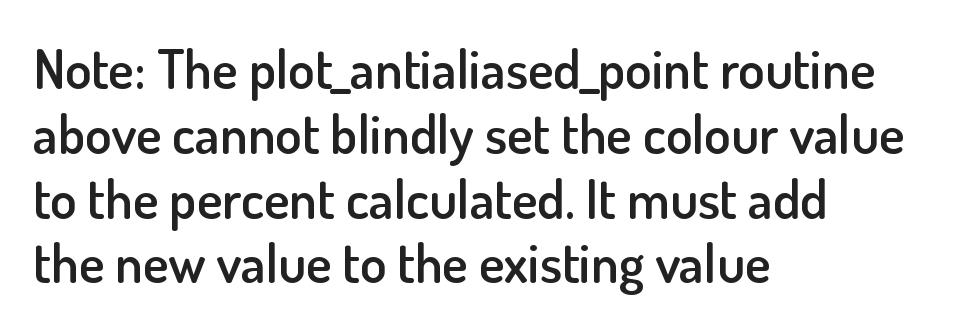
Q: Is the text bold? A: Semi-bold.
Q: Is the text italic (slanted)? A: No, it is upright.
Q: Is the typeface a serif or a sans-serif typeface? A: Sans-serif.
Q: Is the text underlined? A: No.
Q: How is the paragraph aligned? A: Left-aligned.
Q: Is the spacing between letters normal or unusually wide? A: Normal.
Q: Width (condensed, normal, or wide)? A: Normal.
Q: Stroke contrast? A: Low.
Q: x-height? A: Small.
Q: Monospaced? A: No.
